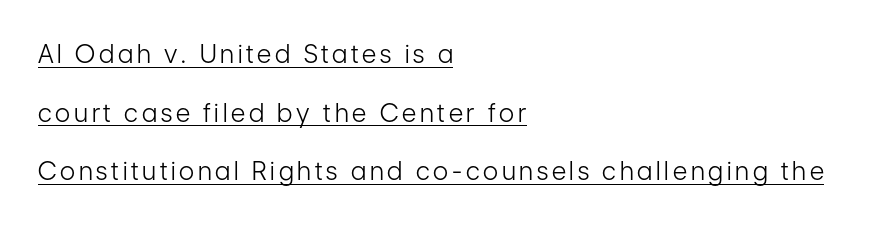
{"italic": "no", "bold": "no", "underline": "yes", "align": "left", "line_spacing": "loose", "line_spacing_ratio": 2.35, "glyph_px": 25}
